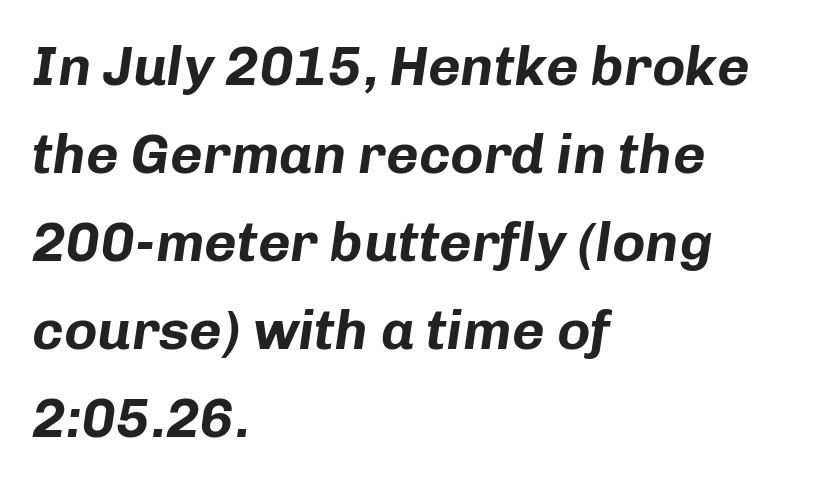
{"italic": "yes", "lean": "right", "slant_degrees": 8, "bold": "yes", "weight": "bold", "width": "normal", "stroke_contrast": "low", "x_height": "medium", "monospaced": "no", "underline": "no", "align": "left", "line_spacing": "normal", "line_spacing_ratio": 1.57, "letter_spacing": "normal", "letter_spacing_em": 0.0, "glyph_px": 56}
